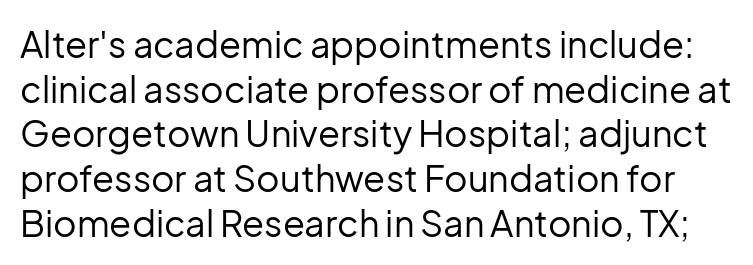
Each word holds together tightly as a unit, with standard inter-letter gaps. Note the varied advance widths — an 'i' is clearly narrower than an 'm'. If you drew a line through each stem, it would be perfectly vertical. On a weight scale, this lands at 450 or below. Type style note: lacks serifs.
